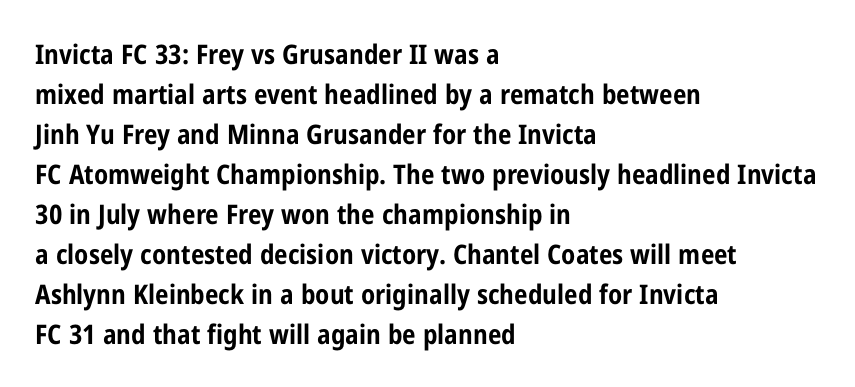
Q: Is the text bold? A: Yes.
Q: Is the text italic (slanted)? A: No, it is upright.
Q: Is the text underlined? A: No.
Q: How is the paragraph aligned? A: Left-aligned.
Q: Is the spacing between letters normal or unusually wide? A: Normal.
Q: Is the spacing between lines tight, normal or loose? A: Normal.
